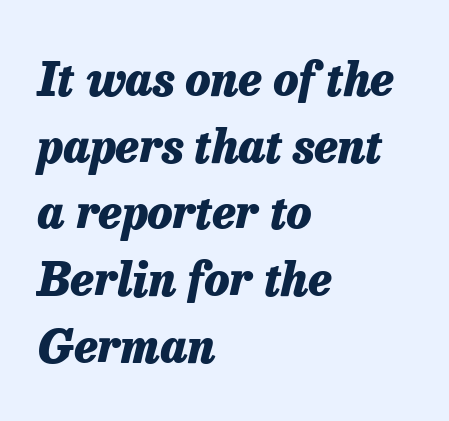
Q: Is the text bold? A: Yes.
Q: Is the text italic (slanted)? A: Yes, it leans right by about 13 degrees.
Q: Is the text underlined? A: No.
Q: How is the paragraph aligned? A: Left-aligned.
Q: Is the spacing between letters normal or unusually wide? A: Normal.
Q: Is the spacing between lines tight, normal or loose? A: Normal.
Q: Width (condensed, normal, or wide)? A: Normal.
Q: Stroke contrast? A: Low.
Q: x-height? A: Medium.
Q: Monospaced? A: No.
